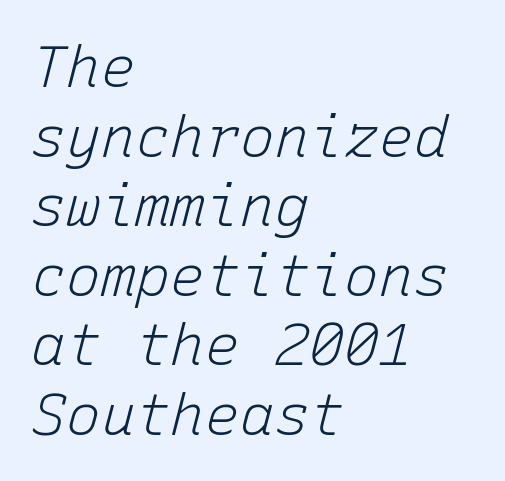
The image shows 58 px light type, italic (leaning right), monospaced; set left-aligned, line spacing 1.2x, normal letter spacing, not underlined; low stroke contrast and a medium x-height.
